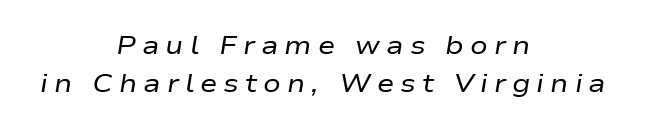
Short and long lines alike share a common midpoint. Tracking value appears strongly positive — letters spread wide. Leading matches the norm, producing a regular column. The passage shown is not bold in any degree. Looking at the ascenders, they clearly lean. Decoration check: the copy has no underline.
